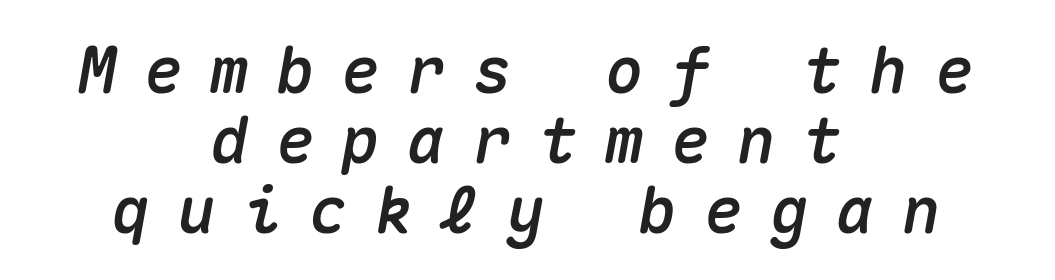
{"italic": "yes", "lean": "right", "slant_degrees": 10, "width": "normal", "stroke_contrast": "medium", "x_height": "medium", "monospaced": "yes", "underline": "no", "align": "center", "line_spacing": "tight", "line_spacing_ratio": 1.09, "letter_spacing": "wide", "letter_spacing_em": 0.43, "glyph_px": 64}
